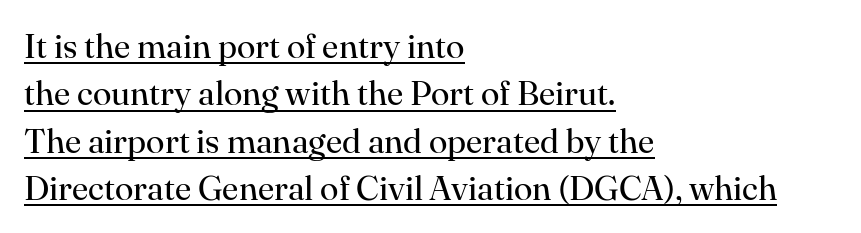
{"serif": "yes", "italic": "no", "bold": "no", "weight": "regular", "width": "normal", "stroke_contrast": "high", "x_height": "small", "monospaced": "no", "underline": "yes", "align": "left", "line_spacing": "normal", "line_spacing_ratio": 1.39, "letter_spacing": "normal", "letter_spacing_em": 0.0, "glyph_px": 34}
